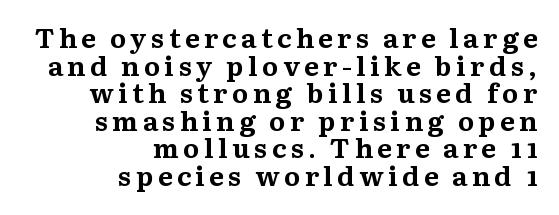
Posture: vertical. Each row of text sits above clean, open space. Typeset ragged left — the right edge is the straight one. Compared with an ordinary text face, these strokes are far heavier — a full bold. Rows of type sit shoulder to shoulder in the vertical direction.
